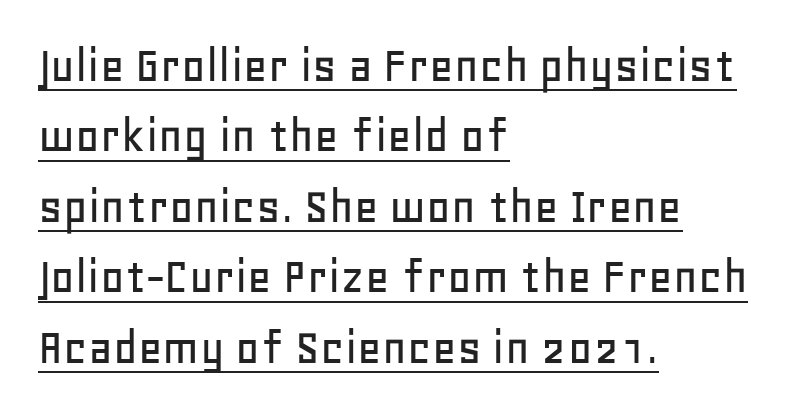
{"serif": "no", "italic": "no", "width": "normal", "stroke_contrast": "low", "x_height": "large", "monospaced": "no", "underline": "yes", "align": "left", "line_spacing": "normal", "line_spacing_ratio": 1.33, "letter_spacing": "normal", "letter_spacing_em": 0.0, "glyph_px": 53}
